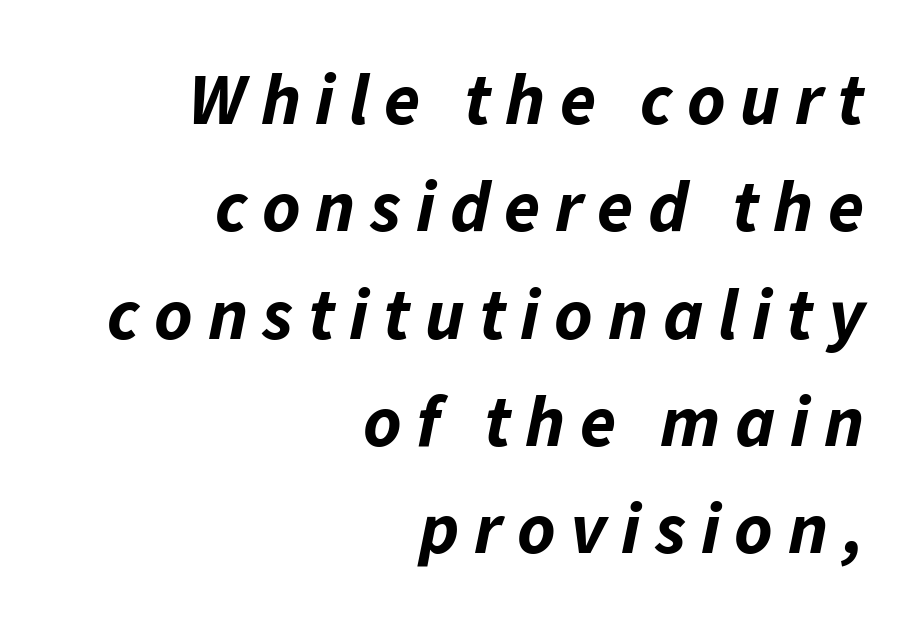
Q: Is the text bold? A: Yes.
Q: Is the text italic (slanted)? A: Yes, it leans right by about 11 degrees.
Q: Is the text underlined? A: No.
Q: How is the paragraph aligned? A: Right-aligned.
Q: Is the spacing between letters normal or unusually wide? A: Unusually wide.
Q: Is the spacing between lines tight, normal or loose? A: Normal.
Q: Width (condensed, normal, or wide)? A: Normal.
Q: Stroke contrast? A: Low.
Q: x-height? A: Medium.
Q: Monospaced? A: No.
